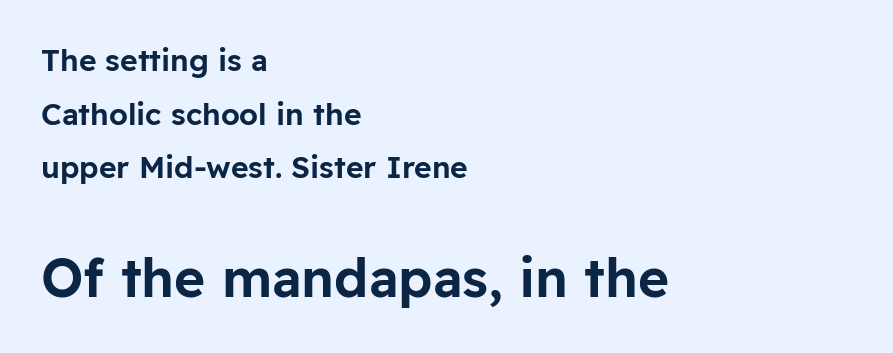
Q: Is the text italic (slanted)? A: No, it is upright.
Q: Is the typeface a serif or a sans-serif typeface? A: Sans-serif.
Q: Is the text underlined? A: No.
Q: How is the paragraph aligned? A: Left-aligned.
Q: Is the spacing between letters normal or unusually wide? A: Normal.
Q: Which block of text is set in a larger size, the first (top) or the second (bottom)? A: The second (bottom) one.
Q: Width (condensed, normal, or wide)? A: Normal.
Q: Stroke contrast? A: Low.
Q: x-height? A: Medium.
Q: Monospaced? A: No.
